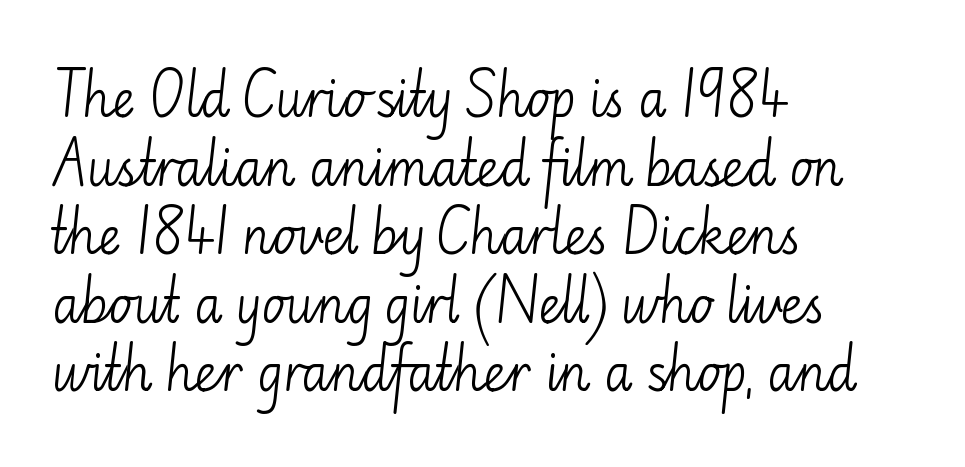
Q: Is the text bold? A: No.
Q: Is the text italic (slanted)? A: Yes.
Q: Is the typeface a serif or a sans-serif typeface? A: Sans-serif.
Q: Is the text underlined? A: No.
Q: How is the paragraph aligned? A: Left-aligned.
Q: Is the spacing between letters normal or unusually wide? A: Normal.
Q: Is the spacing between lines tight, normal or loose? A: Normal.
Q: Width (condensed, normal, or wide)? A: Normal.
Q: Stroke contrast? A: Low.
Q: x-height? A: Small.
Q: Monospaced? A: No.
